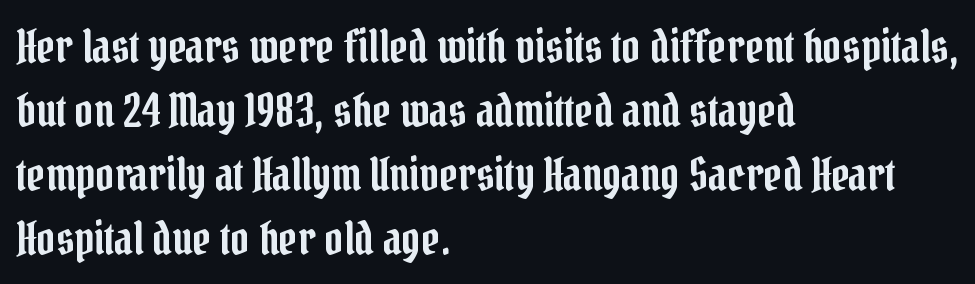
{"serif": "yes", "italic": "no", "width": "condensed", "stroke_contrast": "low", "x_height": "medium", "monospaced": "no", "underline": "no", "align": "left", "line_spacing": "normal", "line_spacing_ratio": 1.39, "letter_spacing": "normal", "letter_spacing_em": 0.0, "glyph_px": 46}
